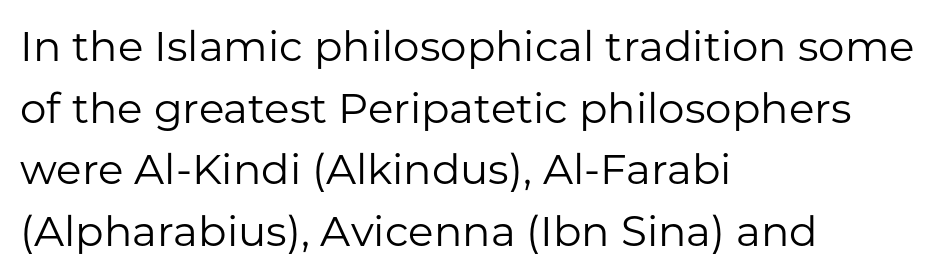
Q: Is the text bold? A: No.
Q: Is the text italic (slanted)? A: No, it is upright.
Q: Is the typeface a serif or a sans-serif typeface? A: Sans-serif.
Q: Is the text underlined? A: No.
Q: How is the paragraph aligned? A: Left-aligned.
Q: Is the spacing between letters normal or unusually wide? A: Normal.
Q: Is the spacing between lines tight, normal or loose? A: Normal.
Q: Width (condensed, normal, or wide)? A: Normal.
Q: Stroke contrast? A: Low.
Q: x-height? A: Medium.
Q: Monospaced? A: No.
